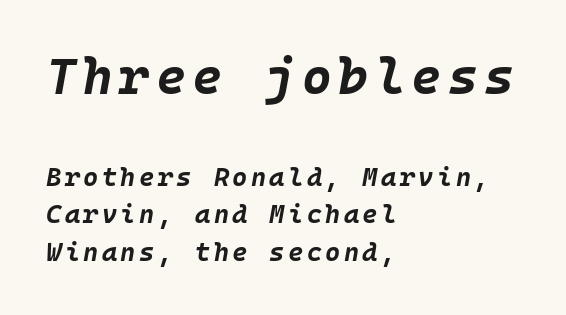
The image shows 51 px bold type, italic (leaning right); set left-aligned, normal line spacing (1.45x), not underlined; the first (top) block is 1.96x larger; low stroke contrast and a large x-height.
